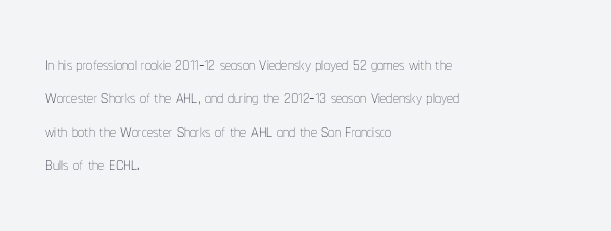
The letterforms sit at book weight or below. Posture: straight, roman, zero tilt. Tracking value appears to be zero — textbook default spacing. The passage shown stacks its lines at a standard gap. Is the block centered? No — it sits flush against the left margin. The foot of each line stays bare and open.
